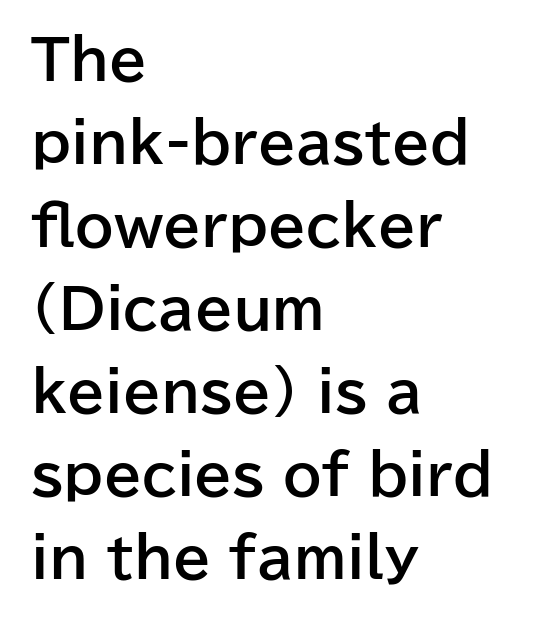
The image shows 55 px bold sans-serif type, upright; set left-aligned, normal line spacing (1.51x), normal letter spacing, not underlined; low stroke contrast and a medium x-height.
